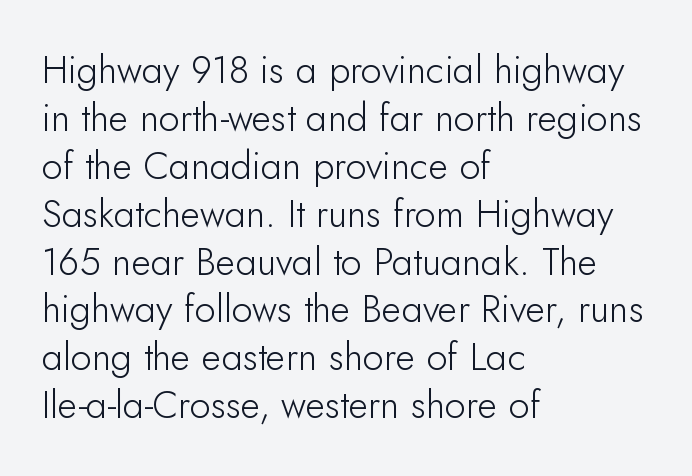
{"serif": "no", "italic": "no", "bold": "no", "weight": "light", "width": "normal", "stroke_contrast": "low", "x_height": "small", "monospaced": "no", "underline": "no", "align": "left", "line_spacing": "normal", "line_spacing_ratio": 1.26, "letter_spacing": "normal", "letter_spacing_em": 0.0, "glyph_px": 38}
